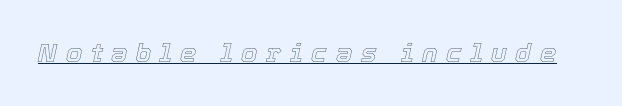
{"italic": "yes", "lean": "right", "slant_degrees": 12, "underline": "yes", "letter_spacing": "wide", "letter_spacing_em": 0.33, "glyph_px": 26}
